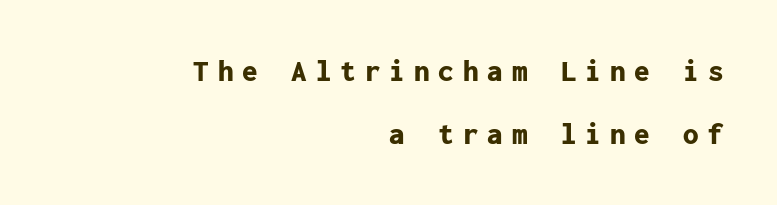
Ascenders rise straight up at ninety degrees. The specimen omits any rule beneath the text block's lines. The type family on display is of the sans-serif kind. Does extra space separate the letters? Yes, quite a lot of it. You could fit nearly another row in the gap between these rows. Each letter, wide or thin by design, is forced into the same width here.
